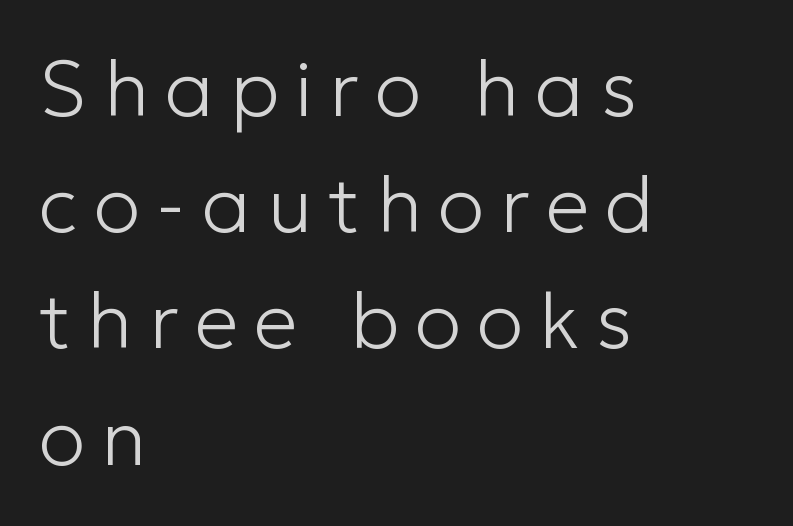
The image shows 78 px light sans-serif type, upright; set left-aligned, normal line spacing (1.49x), unusually wide letter spacing (+0.21 em), not underlined; low stroke contrast and a medium x-height.
